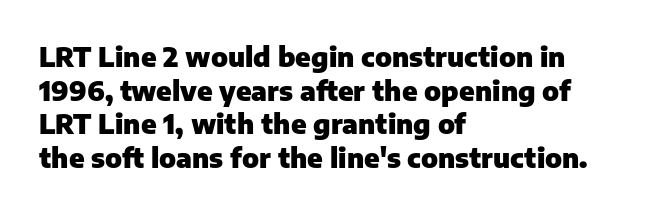
Q: Is the text bold? A: Yes.
Q: Is the text italic (slanted)? A: No, it is upright.
Q: Is the text underlined? A: No.
Q: How is the paragraph aligned? A: Left-aligned.
Q: Is the spacing between letters normal or unusually wide? A: Normal.
Q: Is the spacing between lines tight, normal or loose? A: Normal.
